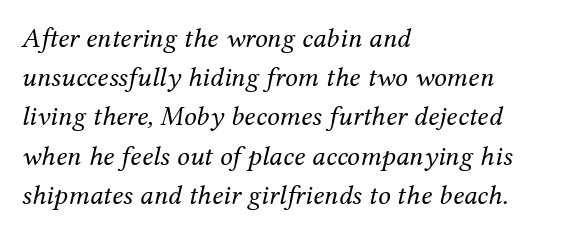
The letters look calm and open, with moderate or lighter stems. Letterform terminals end in serifs throughout the passage. A typesetter would call this proportional, since set widths differ per character. Lines of text with bare space underneath. Successive baselines arrive at the customary interval. Notice how the passage keeps a crisp vertical edge on the left only.
